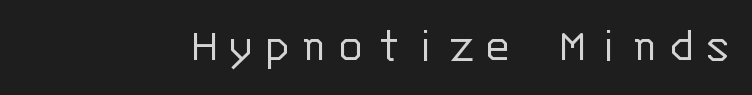
Q: Is the text bold? A: No.
Q: Is the text italic (slanted)? A: No, it is upright.
Q: Is the typeface a serif or a sans-serif typeface? A: Sans-serif.
Q: Is the text underlined? A: No.
Q: Width (condensed, normal, or wide)? A: Normal.
Q: Stroke contrast? A: Low.
Q: x-height? A: Large.
Q: Monospaced? A: Yes.
